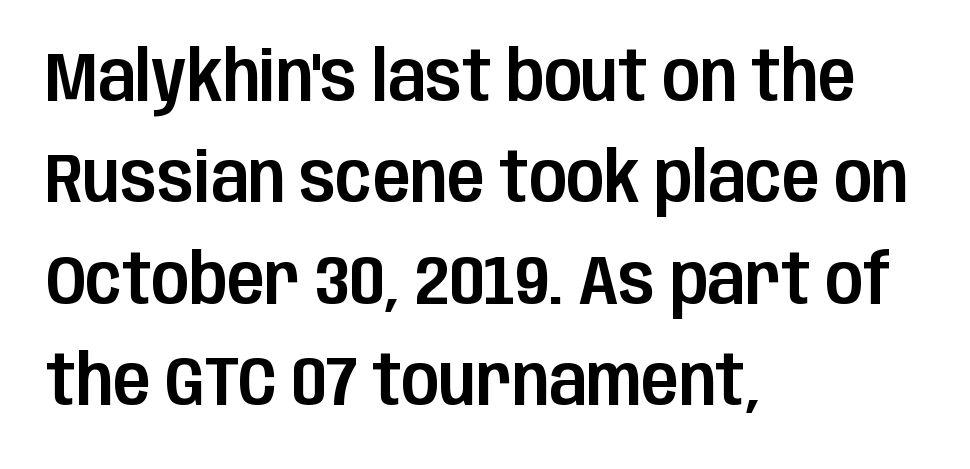
The image shows 69 px condensed sans-serif type, upright; set left-aligned, normal line spacing (1.47x), normal letter spacing, not underlined; low stroke contrast and a large x-height.
